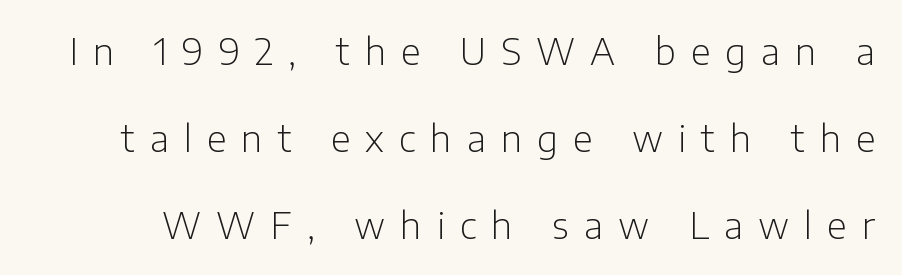
Tracking here is generous; glyphs stand well apart from one another. Airy leading. This reads as an unemphasized weight, regular at the heaviest. Beneath every word, the page is bare. This sample has the flowing, uneven cadence of proportional lettering.
